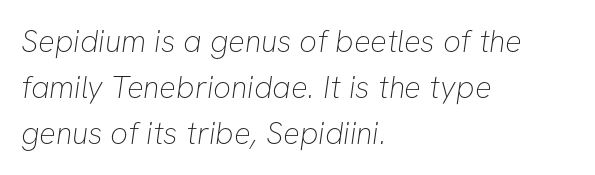
Q: Is the text bold? A: No.
Q: Is the typeface a serif or a sans-serif typeface? A: Sans-serif.
Q: Is the text underlined? A: No.
Q: How is the paragraph aligned? A: Left-aligned.
Q: Is the spacing between letters normal or unusually wide? A: Normal.
Q: Is the spacing between lines tight, normal or loose? A: Normal.
Q: Width (condensed, normal, or wide)? A: Normal.
Q: Stroke contrast? A: Low.
Q: x-height? A: Medium.
Q: Monospaced? A: No.
